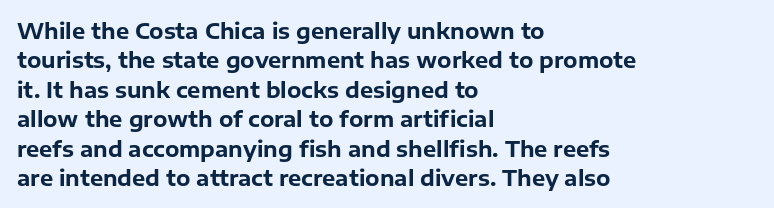
The image shows 21 px bold type, upright; set left-aligned, normal line spacing (1.4x), normal letter spacing, not underlined.
